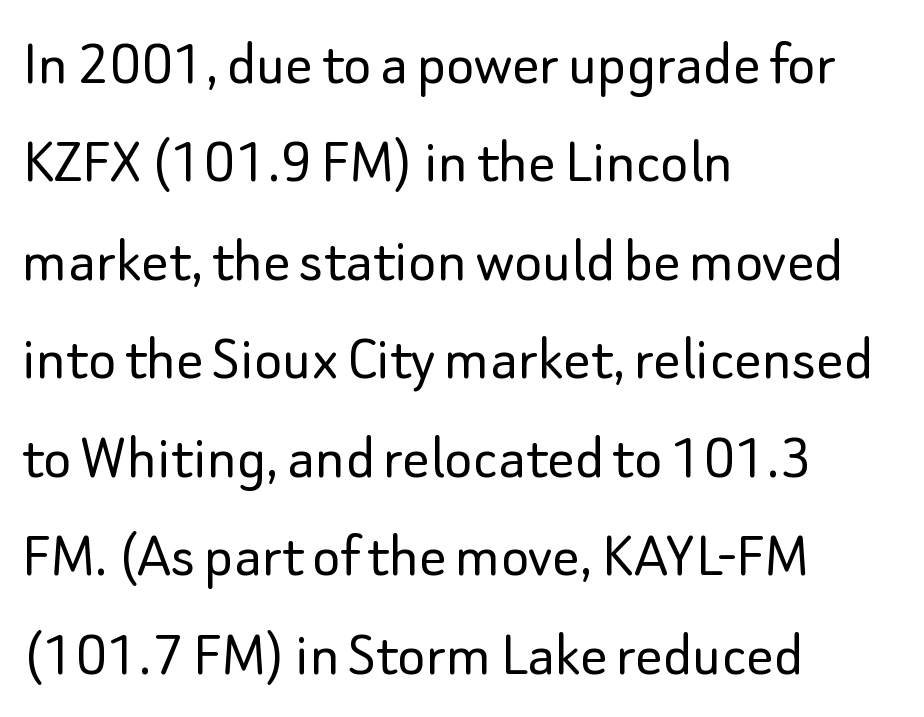
Q: Is the text bold? A: No.
Q: Is the text italic (slanted)? A: No, it is upright.
Q: Is the typeface a serif or a sans-serif typeface? A: Sans-serif.
Q: Is the text underlined? A: No.
Q: How is the paragraph aligned? A: Left-aligned.
Q: Is the spacing between letters normal or unusually wide? A: Normal.
Q: Is the spacing between lines tight, normal or loose? A: Normal.
Q: Width (condensed, normal, or wide)? A: Normal.
Q: Stroke contrast? A: Low.
Q: x-height? A: Small.
Q: Monospaced? A: No.
